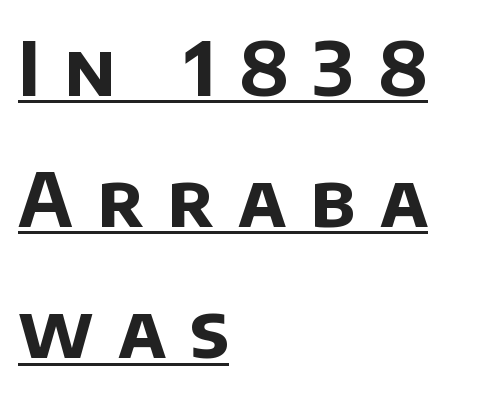
The passage is arranged the way most books set body copy — flush left. Compared with typical body copy, the letter spacing here is much looser. Honestly, the underline is the first thing you notice here. What weight is shown? A full bold with thick strokes. The text was rendered using a sans face with plain stroke endings. Note the varied advance widths — an 'i' is clearly narrower than an 'm'.
